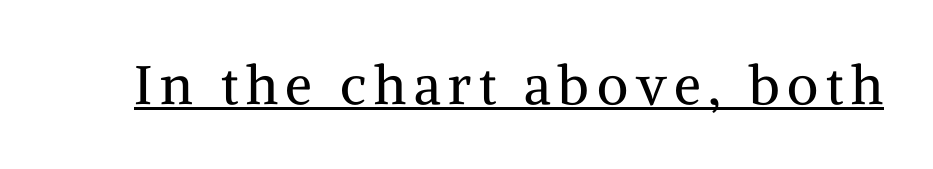
Q: Is the text bold? A: No.
Q: Is the text italic (slanted)? A: No, it is upright.
Q: Is the typeface a serif or a sans-serif typeface? A: Serif.
Q: Is the text underlined? A: Yes.
Q: Width (condensed, normal, or wide)? A: Normal.
Q: Stroke contrast? A: Medium.
Q: x-height? A: Medium.
Q: Monospaced? A: No.
